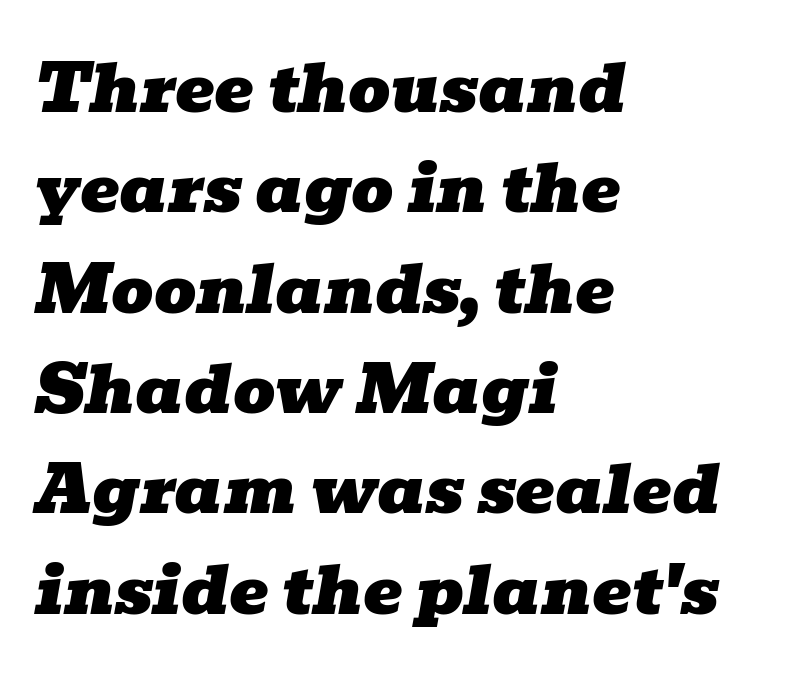
The string is rendered with underlining switched off. The designer went with a serif here, giving each stem small feet. No extra tracking has been applied to these lines. Visually the block forms a straight wall on the left and a jagged coastline on the right. The face used here is proportionally spaced, like ordinary book or web type. Does the lettering tilt? It does — this is italic.
